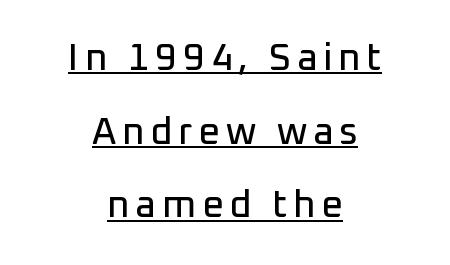
{"serif": "no", "italic": "no", "width": "normal", "stroke_contrast": "low", "x_height": "medium", "monospaced": "no", "underline": "yes", "align": "center", "line_spacing": "loose", "line_spacing_ratio": 1.94, "glyph_px": 38}
